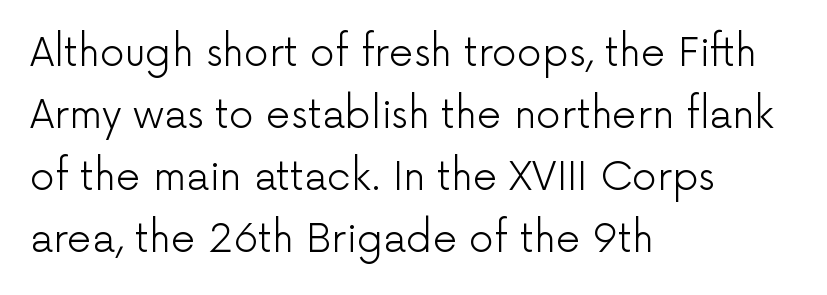
This block has exactly the height ordinary leading produces. This rendering employs a face without finishing strokes, i.e., a sans-serif. The gaps between neighbouring characters are ordinary and unremarkable. The strip under each line holds only bare page.
